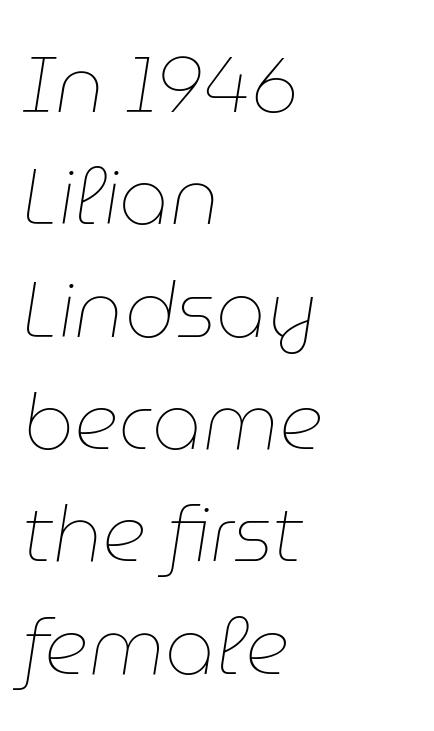
{"italic": "yes", "lean": "right", "slant_degrees": 9, "bold": "no", "weight": "thin", "width": "normal", "stroke_contrast": "low", "x_height": "medium", "monospaced": "no", "underline": "no", "align": "left", "line_spacing": "normal", "line_spacing_ratio": 1.44, "letter_spacing": "normal", "letter_spacing_em": 0.0, "glyph_px": 78}
